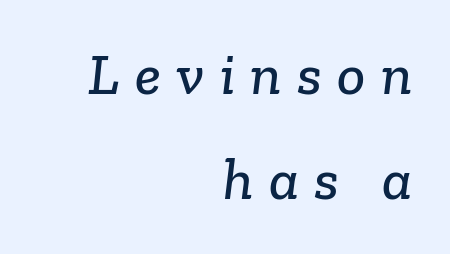
Q: Is the typeface a serif or a sans-serif typeface? A: Serif.
Q: Is the text underlined? A: No.
Q: How is the paragraph aligned? A: Right-aligned.
Q: Is the spacing between letters normal or unusually wide? A: Unusually wide.
Q: Width (condensed, normal, or wide)? A: Normal.
Q: Stroke contrast? A: Low.
Q: x-height? A: Medium.
Q: Monospaced? A: No.
